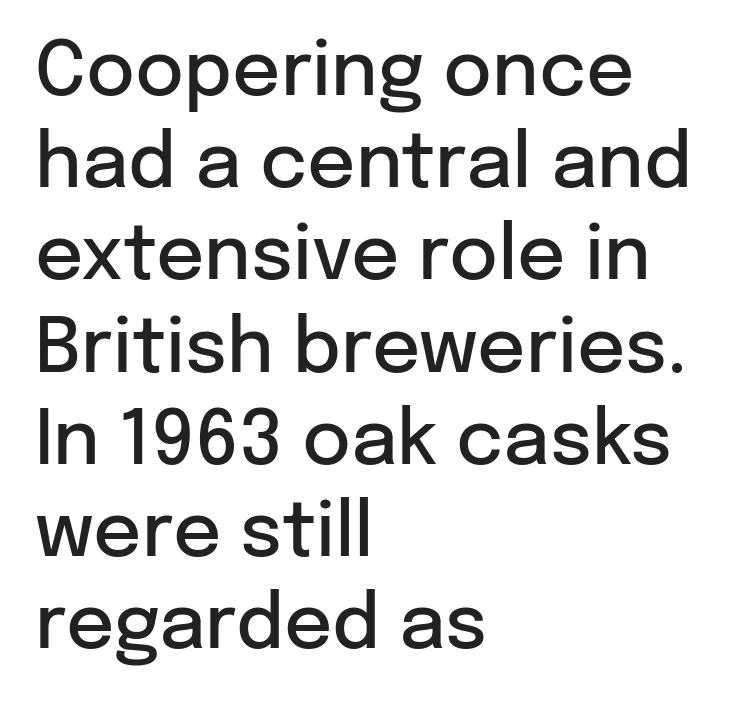
{"serif": "no", "italic": "no", "bold": "semi", "weight": "semibold", "width": "normal", "stroke_contrast": "low", "x_height": "medium", "monospaced": "no", "underline": "no", "align": "left", "line_spacing_ratio": 1.23, "letter_spacing": "normal", "letter_spacing_em": 0.0, "glyph_px": 75}
